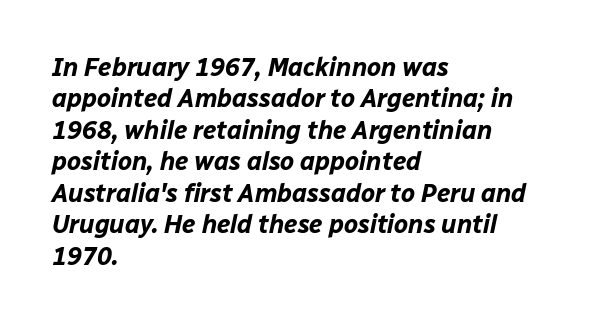
The image shows 25 px bold type, italic (leaning right); set left-aligned, normal line spacing (1.26x), normal letter spacing, not underlined.
